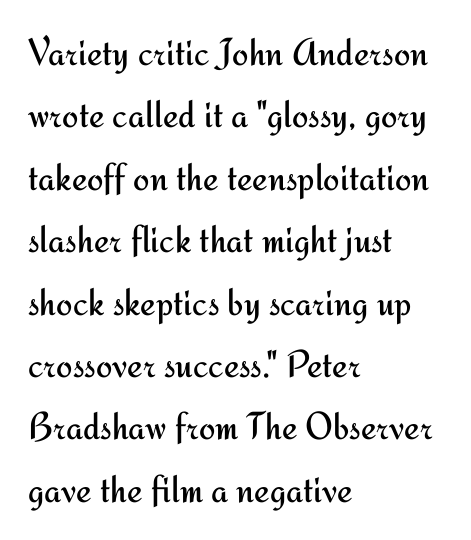
The image shows 39 px regular-weight sans-serif type, upright; set left-aligned, normal line spacing (1.6x), normal letter spacing, not underlined; medium stroke contrast and a small x-height.
